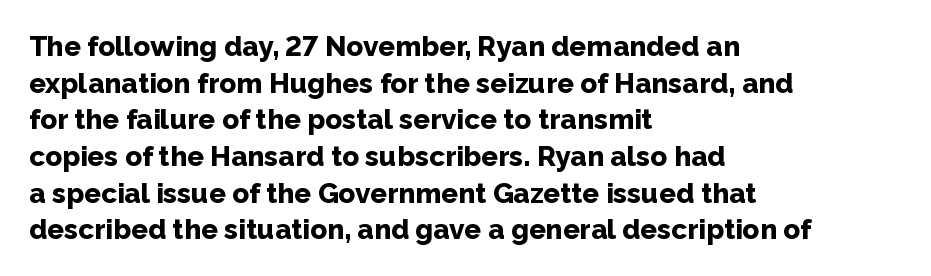
{"serif": "no", "italic": "no", "bold": "yes", "weight": "bold", "width": "normal", "stroke_contrast": "low", "x_height": "medium", "monospaced": "no", "underline": "no", "align": "left", "line_spacing": "normal", "line_spacing_ratio": 1.31, "letter_spacing": "normal", "letter_spacing_em": 0.0, "glyph_px": 28}
